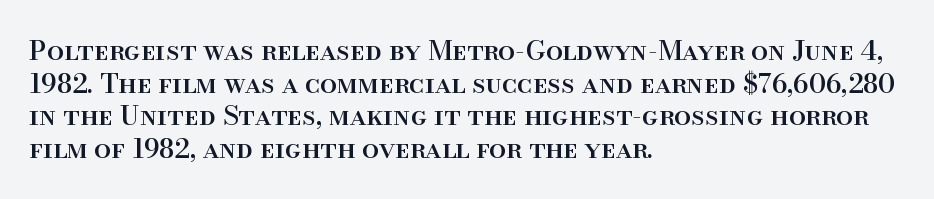
Words float on clear page, feet unadorned. Words appear dense and cohesive because spacing is normal. The lettering holds an erect, upright posture throughout. If you drew a ruler down the left edge, every line would touch it.
